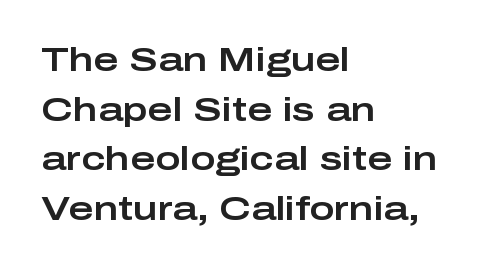
The image shows 34 px wide sans-serif type, upright; set left-aligned, normal line spacing (1.46x), normal letter spacing, not underlined; low stroke contrast and a medium x-height.
